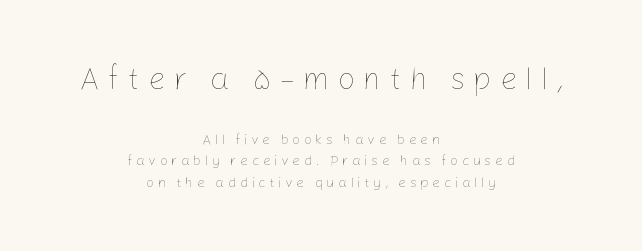
Q: Is the text bold? A: No.
Q: Is the text italic (slanted)? A: No, it is upright.
Q: Is the text underlined? A: No.
Q: How is the paragraph aligned? A: Centered.
Q: Is the spacing between letters normal or unusually wide? A: Unusually wide.
Q: Is the spacing between lines tight, normal or loose? A: Normal.
Q: Which block of text is set in a larger size, the first (top) or the second (bottom)? A: The first (top) one.
Q: Width (condensed, normal, or wide)? A: Normal.
Q: Stroke contrast? A: Low.
Q: x-height? A: Medium.
Q: Monospaced? A: No.
